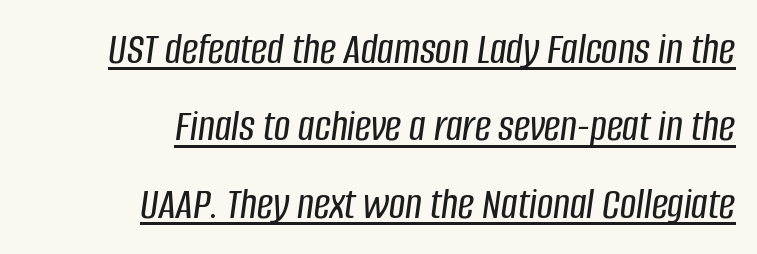
The image shows 45 px condensed type, italic (leaning right); set right-aligned, line spacing 1.72x, normal letter spacing, underlined; low stroke contrast and a large x-height.
